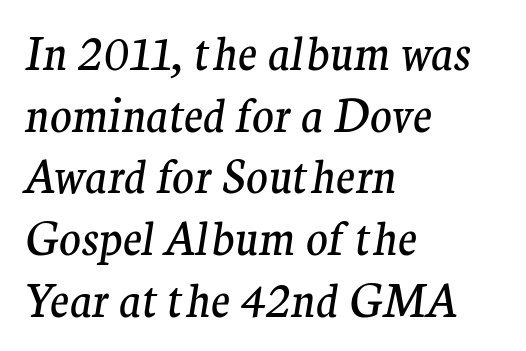
{"serif": "yes", "italic": "yes", "lean": "right", "slant_degrees": 9, "bold": "no", "weight": "regular", "width": "normal", "stroke_contrast": "medium", "x_height": "medium", "monospaced": "no", "underline": "no", "align": "left", "line_spacing": "normal", "line_spacing_ratio": 1.37, "letter_spacing": "normal", "letter_spacing_em": 0.0, "glyph_px": 45}
